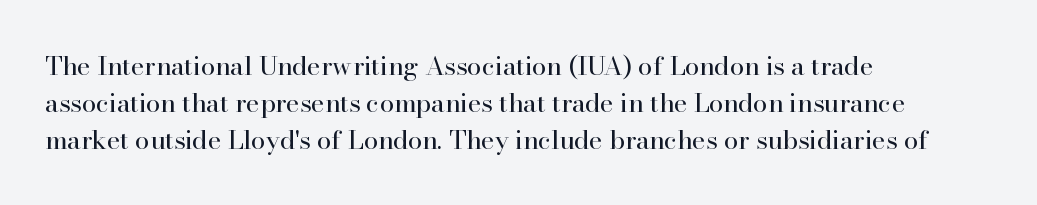
Q: Is the text bold? A: No.
Q: Is the text italic (slanted)? A: No, it is upright.
Q: Is the text underlined? A: No.
Q: How is the paragraph aligned? A: Left-aligned.
Q: Is the spacing between letters normal or unusually wide? A: Normal.
Q: Is the spacing between lines tight, normal or loose? A: Normal.
